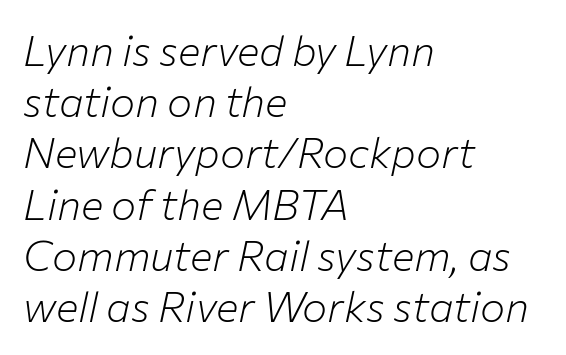
The passage shown is not underscored anywhere. All the whitespace from short lines collects on the right. This sample uses an oblique cut, with every glyph tilted off the vertical. Heft: none added — not bold. Tracking value appears to be zero — textbook default spacing. Spacing verdict: proportional, widths tailored to each character.
